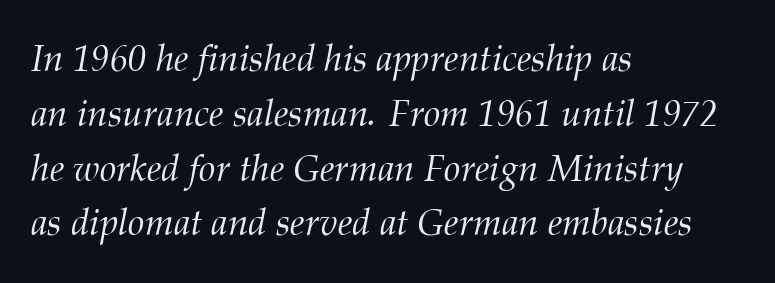
The image shows 37 px light serif type, italic (leaning right); set left-aligned, normal line spacing (1.48x), normal letter spacing, not underlined; medium stroke contrast and a medium x-height.
